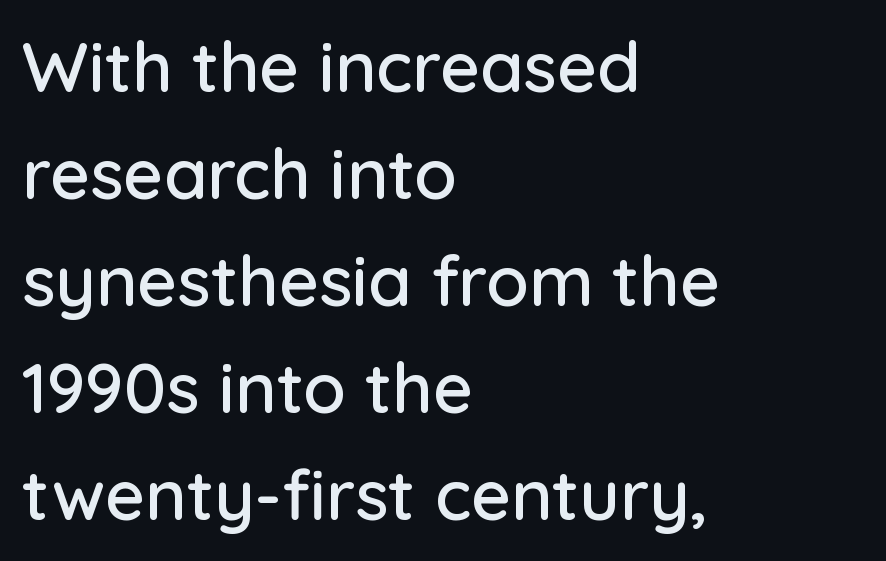
Q: Is the text italic (slanted)? A: No, it is upright.
Q: Is the typeface a serif or a sans-serif typeface? A: Sans-serif.
Q: Is the text underlined? A: No.
Q: How is the paragraph aligned? A: Left-aligned.
Q: Is the spacing between letters normal or unusually wide? A: Normal.
Q: Is the spacing between lines tight, normal or loose? A: Normal.
Q: Width (condensed, normal, or wide)? A: Normal.
Q: Stroke contrast? A: Low.
Q: x-height? A: Medium.
Q: Monospaced? A: No.
